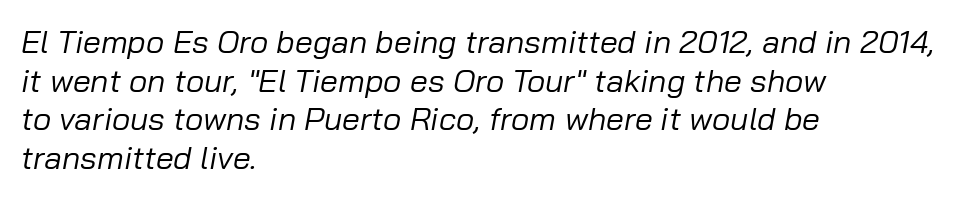
{"italic": "yes", "lean": "right", "slant_degrees": 10, "bold": "no", "weight": "regular", "width": "normal", "stroke_contrast": "low", "x_height": "medium", "monospaced": "no", "underline": "no", "align": "left", "line_spacing_ratio": 1.21, "letter_spacing": "normal", "letter_spacing_em": 0.0, "glyph_px": 32}
